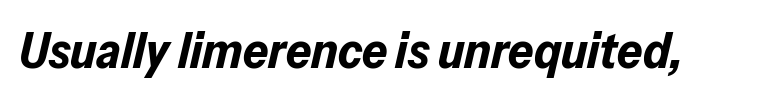
The image shows 50 px bold type, italic (leaning right); set normal letter spacing, not underlined; low stroke contrast and a medium x-height.
